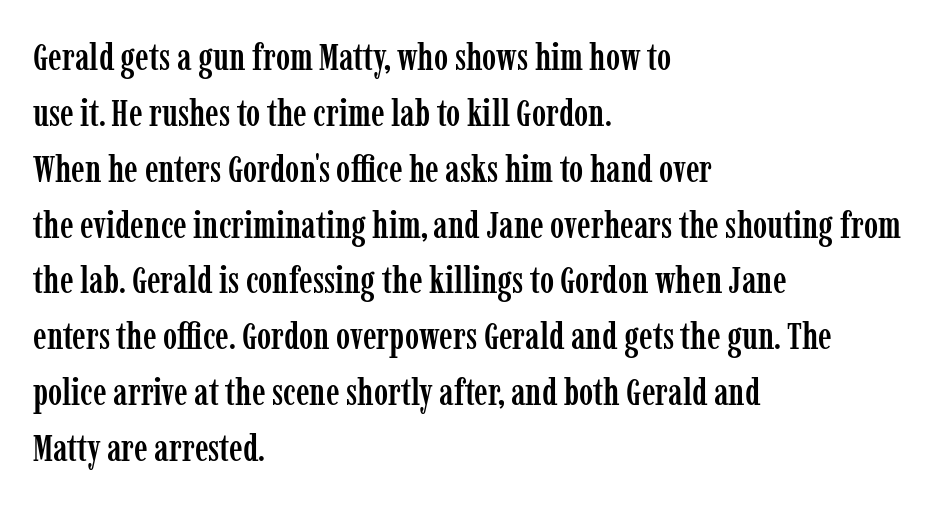
Q: Is the text italic (slanted)? A: No, it is upright.
Q: Is the typeface a serif or a sans-serif typeface? A: Serif.
Q: Is the text underlined? A: No.
Q: How is the paragraph aligned? A: Left-aligned.
Q: Is the spacing between letters normal or unusually wide? A: Normal.
Q: Is the spacing between lines tight, normal or loose? A: Normal.
Q: Width (condensed, normal, or wide)? A: Condensed.
Q: Stroke contrast? A: Low.
Q: x-height? A: Medium.
Q: Monospaced? A: No.
